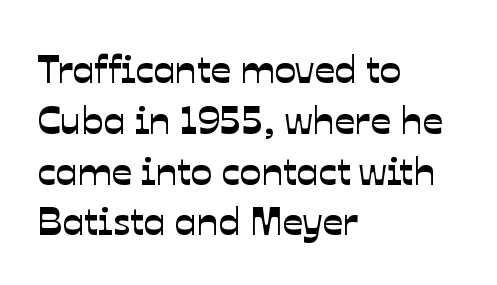
Q: Is the typeface a serif or a sans-serif typeface? A: Sans-serif.
Q: Is the text underlined? A: No.
Q: How is the paragraph aligned? A: Left-aligned.
Q: Is the spacing between letters normal or unusually wide? A: Normal.
Q: Is the spacing between lines tight, normal or loose? A: Normal.
Q: Width (condensed, normal, or wide)? A: Normal.
Q: Stroke contrast? A: Low.
Q: x-height? A: Medium.
Q: Monospaced? A: No.
